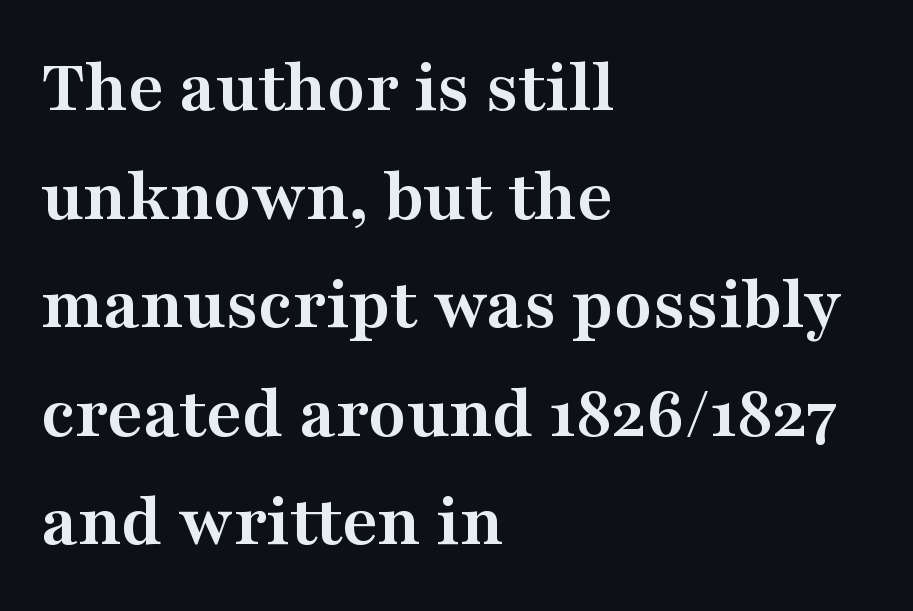
Q: Is the text bold? A: Yes.
Q: Is the text italic (slanted)? A: No, it is upright.
Q: Is the typeface a serif or a sans-serif typeface? A: Serif.
Q: Is the text underlined? A: No.
Q: How is the paragraph aligned? A: Left-aligned.
Q: Is the spacing between letters normal or unusually wide? A: Normal.
Q: Is the spacing between lines tight, normal or loose? A: Normal.
Q: Width (condensed, normal, or wide)? A: Wide.
Q: Stroke contrast? A: Medium.
Q: x-height? A: Medium.
Q: Monospaced? A: No.
